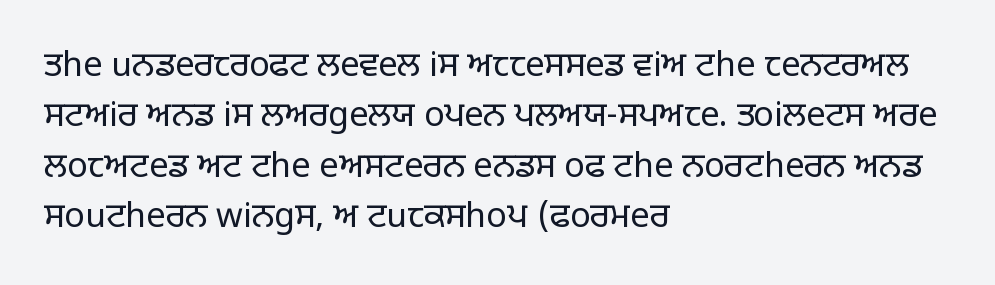
The area under the type is left untouched. Whoever set this chose a conventional vertical rhythm. No italicization has been applied; the sample stays upright. The weight tops out at a normal text grade. A typesetter would call this proportional, since set widths differ per character. The horizontal fit of the characters is conventional and even.
